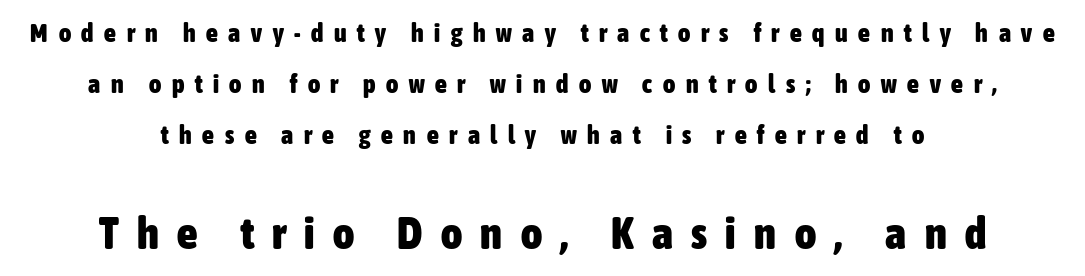
The image shows 45 px heavy, condensed sans-serif type, upright; set centered, loose line spacing (1.96x), unusually wide letter spacing (+0.41 em), not underlined; the second (bottom) block is 1.73x larger; low stroke contrast and a medium x-height.
